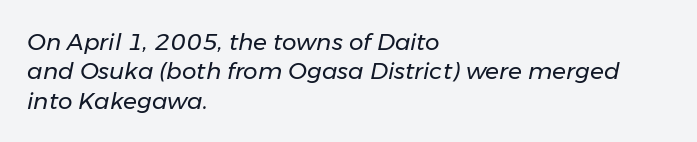
The image shows 23 px text type, italic (leaning right); set left-aligned, normal line spacing (1.28x), normal letter spacing, not underlined.
